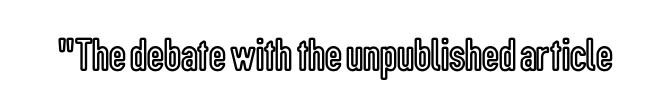
Each word holds together tightly as a unit, with standard inter-letter gaps. The zone under the glyphs is completely vacant. Style check: upright. Spacing verdict: proportional, widths tailored to each character.
